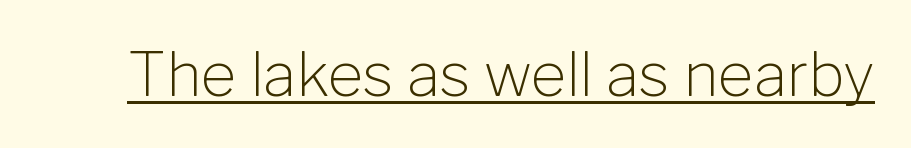
How are the letters spaced? Ordinarily, with no added tracking. The glyphs in this specimen are sans serif. Caption: lettering with a line underneath. Bold? No — there's no thickening of the strokes. This is the regular roman posture of the typeface.
